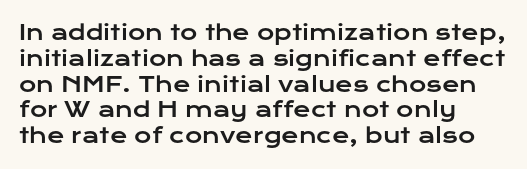
{"italic": "no", "underline": "no", "align": "left", "line_spacing_ratio": 1.23, "letter_spacing": "normal", "letter_spacing_em": 0.0, "glyph_px": 21}
